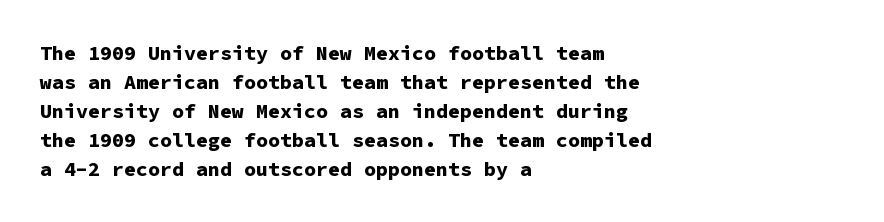
Q: Is the text bold? A: Yes.
Q: Is the text italic (slanted)? A: No, it is upright.
Q: Is the text underlined? A: No.
Q: How is the paragraph aligned? A: Left-aligned.
Q: Is the spacing between letters normal or unusually wide? A: Normal.
Q: Is the spacing between lines tight, normal or loose? A: Normal.
